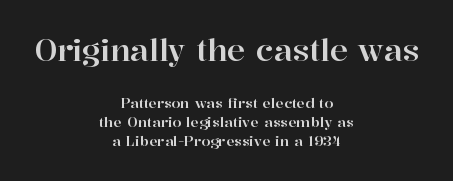
The image shows 30 px serif type, upright; set centered, normal line spacing (1.35x), normal letter spacing, not underlined; the first (top) block is 2.14x larger; high stroke contrast and a medium x-height.
